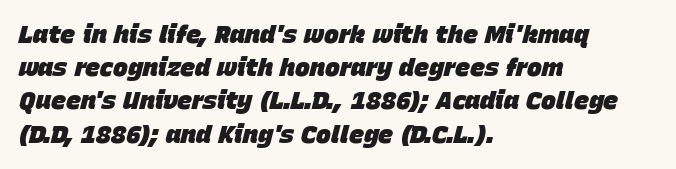
An italicized treatment has been applied to the whole sample. The tracking reads as untouched default to a designer's eye. The space between consecutive lines is moderate. The letters are bold, with thick, heavy strokes. Underlining? Definitely not there. Is the block centered? No — it sits flush against the left margin.
